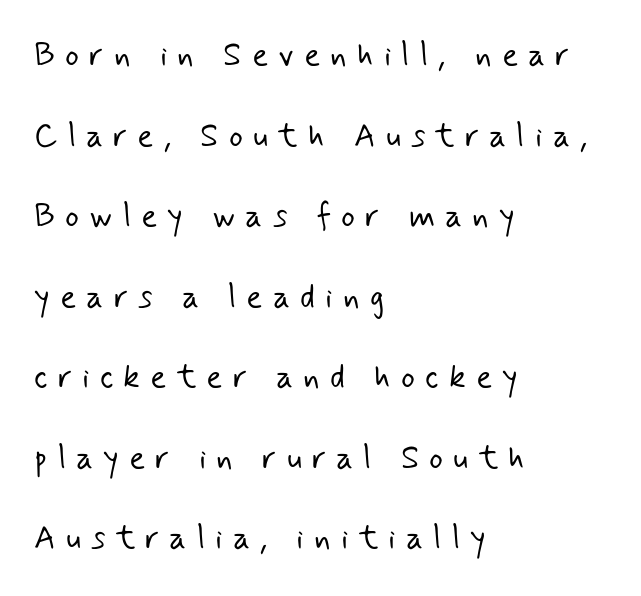
{"serif": "no", "bold": "no", "weight": "light", "width": "normal", "stroke_contrast": "low", "x_height": "small", "monospaced": "no", "underline": "no", "align": "left", "line_spacing": "loose", "line_spacing_ratio": 2.44, "letter_spacing": "wide", "letter_spacing_em": 0.31, "glyph_px": 33}
